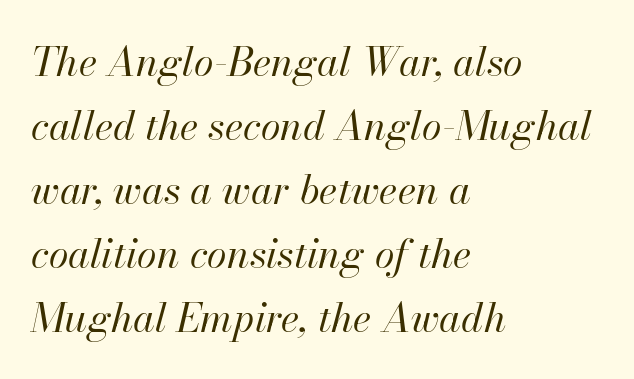
The rendering keeps characters at their native spacing. Visually the block forms a straight wall on the left and a jagged coastline on the right. Rows of type keep a routine distance in the vertical direction. The rendering uses natural spacing where letterforms have individual widths.
